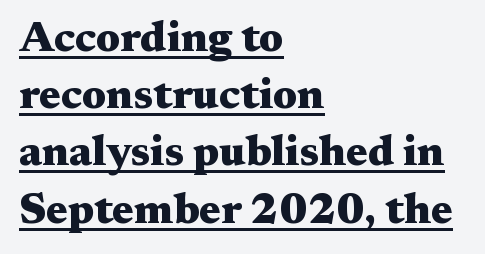
The image shows 43 px heavy, wide serif type, upright; set left-aligned, normal line spacing (1.33x), normal letter spacing, underlined; medium stroke contrast and a medium x-height.
